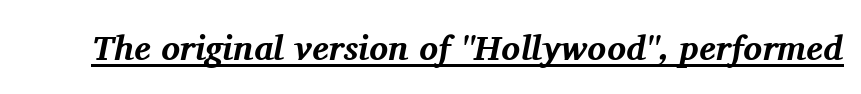
The image shows 35 px bold serif type, italic (leaning right); set normal letter spacing, underlined; medium stroke contrast and a medium x-height.
